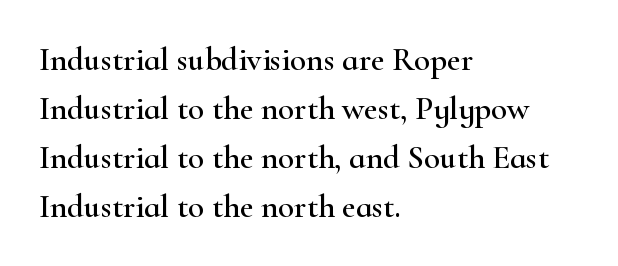
The image shows 33 px wide serif type, upright; set left-aligned, normal line spacing (1.48x), normal letter spacing, not underlined; high stroke contrast and a small x-height.
